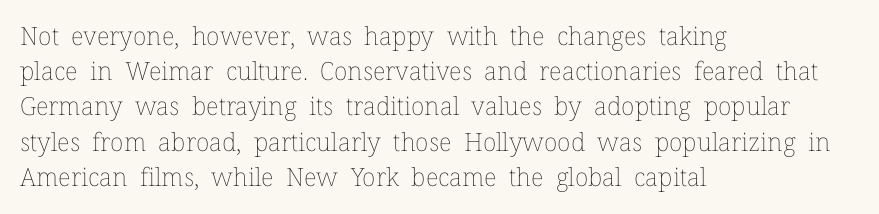
The image shows 25 px text type, upright; set left-aligned, normal line spacing (1.41x), normal letter spacing, not underlined.
